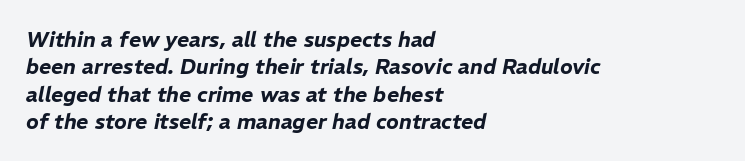
The image shows 21 px text type, italic (leaning right); set left-aligned, normal line spacing (1.3x), normal letter spacing, not underlined.
